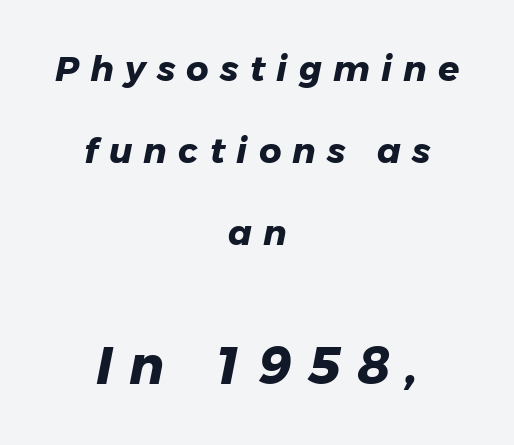
{"serif": "no", "bold": "yes", "weight": "heavy", "width": "normal", "stroke_contrast": "low", "x_height": "medium", "monospaced": "no", "underline": "no", "align": "center", "line_spacing": "loose", "line_spacing_ratio": 2.34, "letter_spacing": "wide", "letter_spacing_em": 0.32, "larger_block": "second", "size_ratio": 1.49, "glyph_px": 52}
